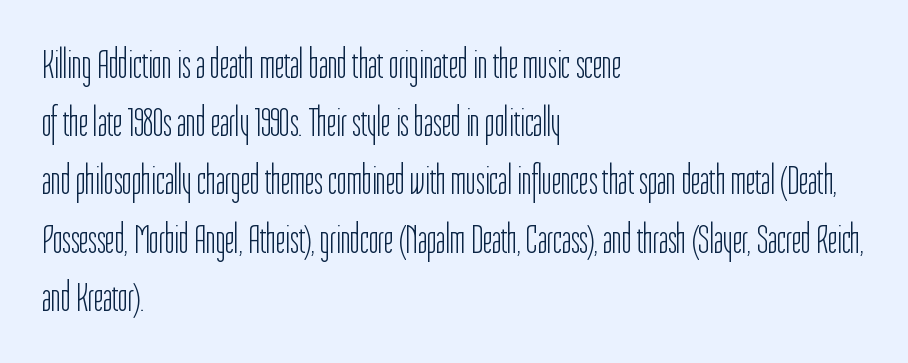
Unlike italic type, these characters show no tilt at all. The horizontal fit of the characters is conventional and even. Heft: none added — not bold. This sample uses a sans-serif face. One-word summary of the alignment: left.
